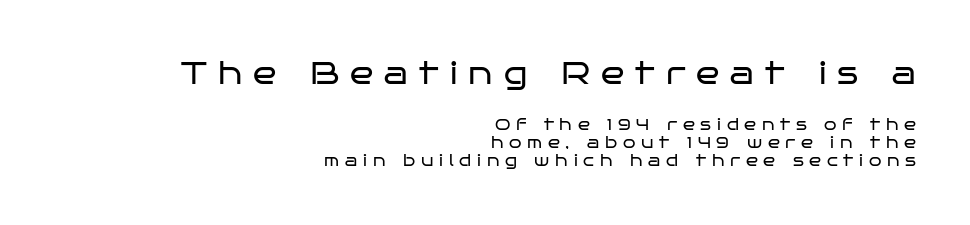
The image shows 31 px regular-weight, wide sans-serif type, upright; set right-aligned, tight line spacing (1.13x), unusually wide letter spacing (+0.36 em), not underlined; the first (top) block is 1.94x larger; low stroke contrast and a large x-height.
